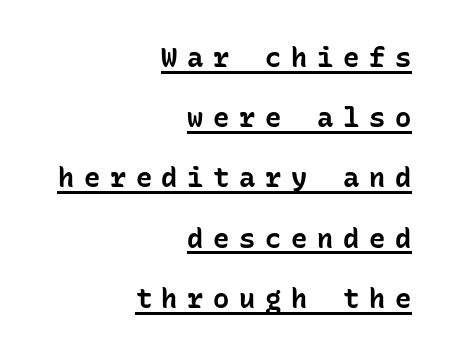
The image shows 27 px bold type, upright; set right-aligned, loose line spacing (2.23x), unusually wide letter spacing (+0.36 em), underlined.
